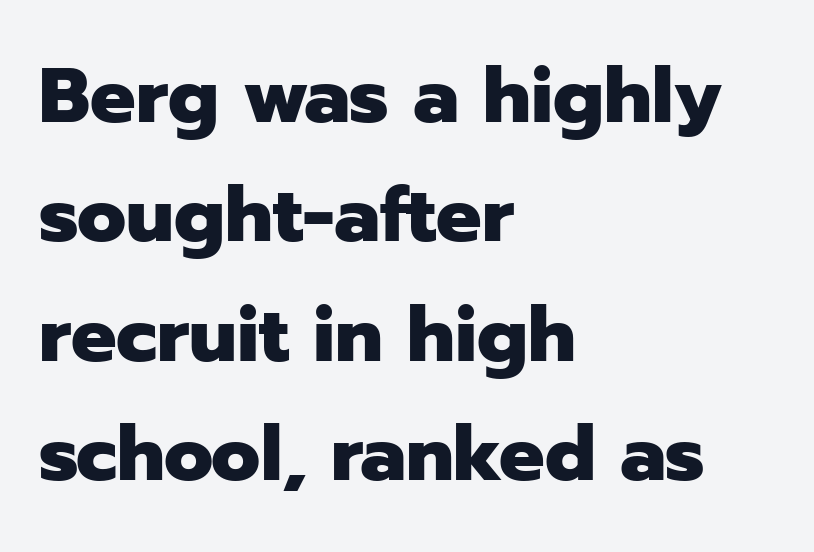
The image shows 76 px heavy sans-serif type, upright; set left-aligned, normal line spacing (1.57x), normal letter spacing, not underlined; low stroke contrast and a medium x-height.
